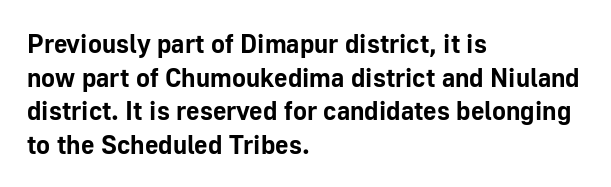
Q: Is the text bold? A: Yes.
Q: Is the text italic (slanted)? A: No, it is upright.
Q: Is the text underlined? A: No.
Q: How is the paragraph aligned? A: Left-aligned.
Q: Is the spacing between letters normal or unusually wide? A: Normal.
Q: Is the spacing between lines tight, normal or loose? A: Normal.
